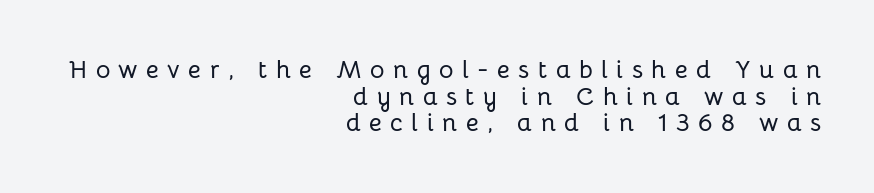
The image shows 25 px text type, upright; set right-aligned, tight line spacing (1.07x), unusually wide letter spacing (+0.34 em), not underlined.
